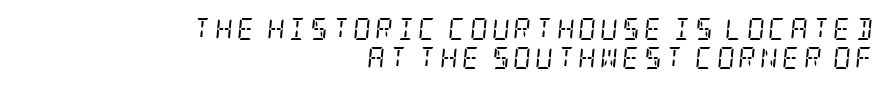
{"italic": "yes", "lean": "right", "slant_degrees": 5, "bold": "no", "underline": "no", "align": "right", "line_spacing": "normal", "line_spacing_ratio": 1.3, "glyph_px": 22}
